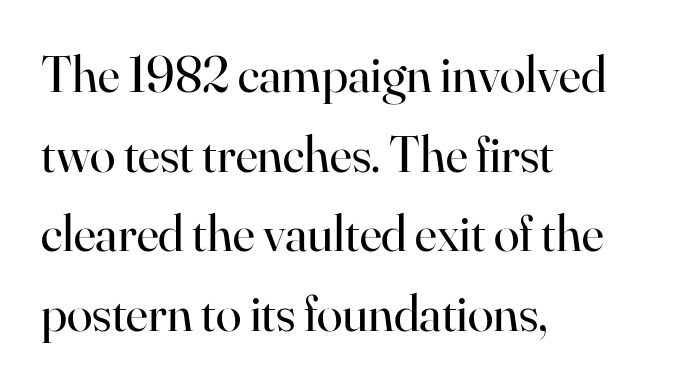
{"serif": "yes", "italic": "no", "bold": "no", "weight": "regular", "width": "normal", "stroke_contrast": "high", "x_height": "small", "monospaced": "no", "underline": "no", "align": "left", "line_spacing": "normal", "line_spacing_ratio": 1.53, "letter_spacing": "normal", "letter_spacing_em": 0.0, "glyph_px": 52}
